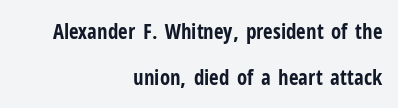
Q: Is the text bold? A: Yes.
Q: Is the text italic (slanted)? A: No, it is upright.
Q: Is the text underlined? A: No.
Q: How is the paragraph aligned? A: Right-aligned.
Q: Is the spacing between letters normal or unusually wide? A: Normal.
Q: Is the spacing between lines tight, normal or loose? A: Loose.
